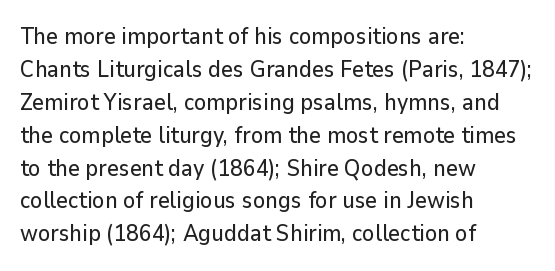
The image shows 23 px text type, upright; set left-aligned, normal line spacing (1.43x), normal letter spacing, not underlined.
